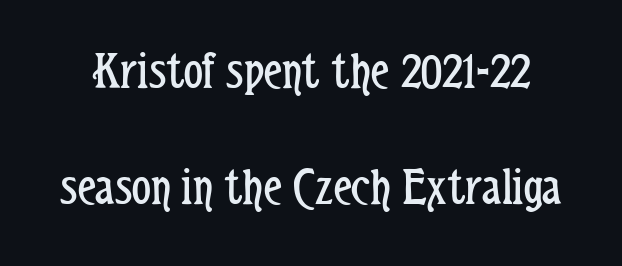
The image shows 53 px regular-weight, condensed sans-serif type, upright; set loose line spacing (2.18x), normal letter spacing, not underlined; low stroke contrast and a medium x-height.
